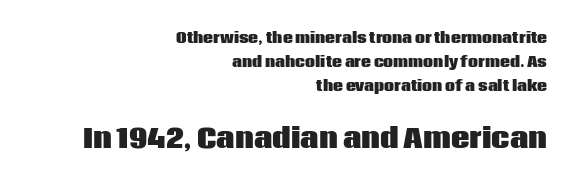
The image shows 26 px bold type, upright; set right-aligned, line spacing 1.72x, normal letter spacing, not underlined; the second (bottom) block is 1.86x larger.
